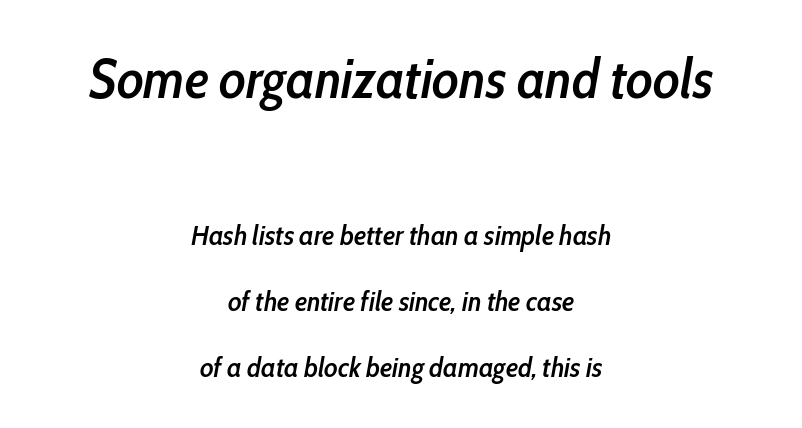
The image shows 55 px semibold, condensed type, italic (leaning right); set centered, loose line spacing (2.35x), normal letter spacing, not underlined; the first (top) block is 1.96x larger; low stroke contrast and a medium x-height.
